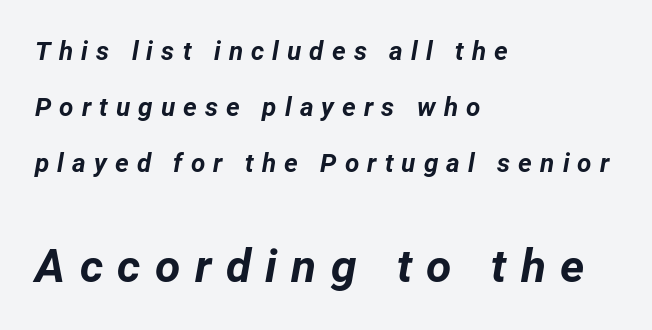
The image shows 46 px bold type, italic (leaning right); set left-aligned, loose line spacing (2.15x), unusually wide letter spacing (+0.31 em), not underlined; the second (bottom) block is 1.77x larger; low stroke contrast and a medium x-height.
